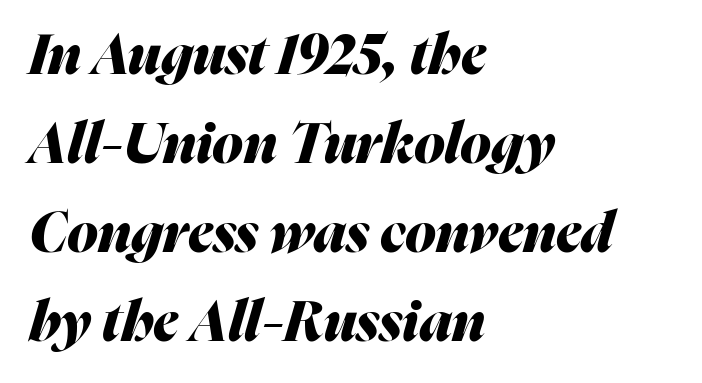
Q: Is the text bold? A: Yes.
Q: Is the text italic (slanted)? A: Yes, it leans right by about 16 degrees.
Q: Is the text underlined? A: No.
Q: How is the paragraph aligned? A: Left-aligned.
Q: Is the spacing between letters normal or unusually wide? A: Normal.
Q: Is the spacing between lines tight, normal or loose? A: Normal.
Q: Width (condensed, normal, or wide)? A: Normal.
Q: Stroke contrast? A: Medium.
Q: x-height? A: Medium.
Q: Monospaced? A: No.
